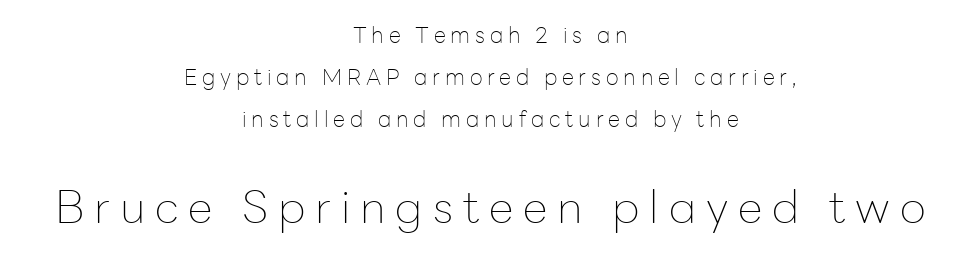
The image shows 45 px thin sans-serif type, upright; set centered, loose line spacing (1.92x), unusually wide letter spacing (+0.22 em), not underlined; the second (bottom) block is 2.05x larger; low stroke contrast and a medium x-height.
